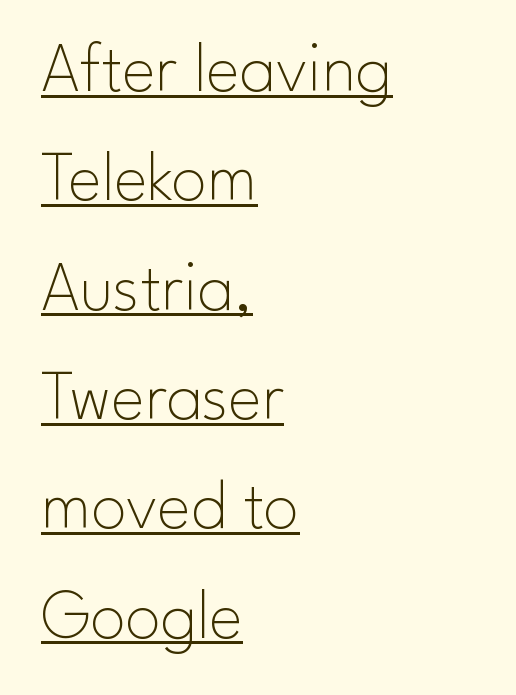
The rendering uses natural spacing where letterforms have individual widths. This is not heavy type; no bold has been used. The typography opts for an upright posture over an oblique one. Somebody hit Ctrl+U on this one — the words are underlined. All the whitespace from short lines collects on the right. Glyph-to-glyph distance matches everyday printed text.
